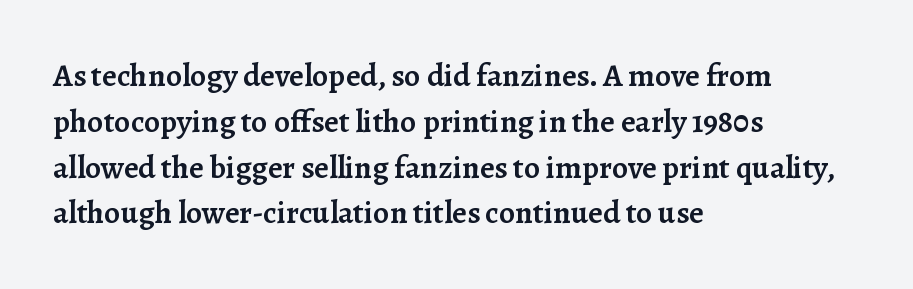
{"serif": "yes", "italic": "no", "bold": "semi", "weight": "semibold", "width": "normal", "stroke_contrast": "low", "x_height": "medium", "monospaced": "no", "underline": "no", "align": "left", "line_spacing": "normal", "line_spacing_ratio": 1.43, "letter_spacing": "normal", "letter_spacing_em": 0.0, "glyph_px": 32}
